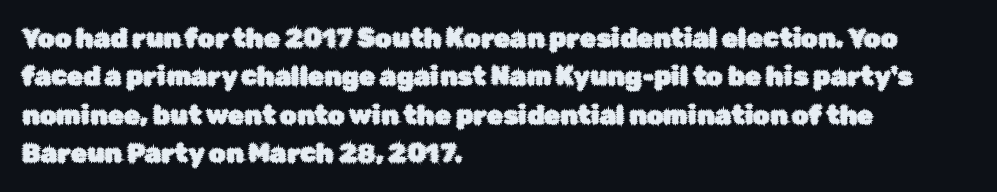
These lines keep a tight, regular rhythm from letter to letter. A student would call this left alignment; a typographer would say flush left, rag right. Descenders are the only things crossing below the line. Evenly set lines give the paragraph a standard silhouette. Ordinary non-slanted type is in use.
